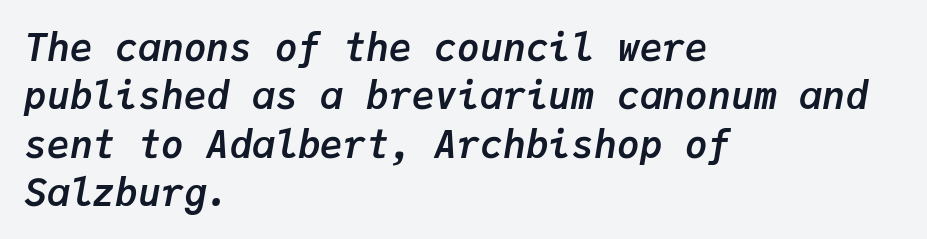
{"italic": "yes", "lean": "right", "slant_degrees": 9, "bold": "yes", "weight": "semibold", "width": "normal", "stroke_contrast": "low", "x_height": "medium", "monospaced": "yes", "underline": "no", "align": "left", "line_spacing": "normal", "line_spacing_ratio": 1.27, "letter_spacing": "normal", "letter_spacing_em": 0.0, "glyph_px": 38}
